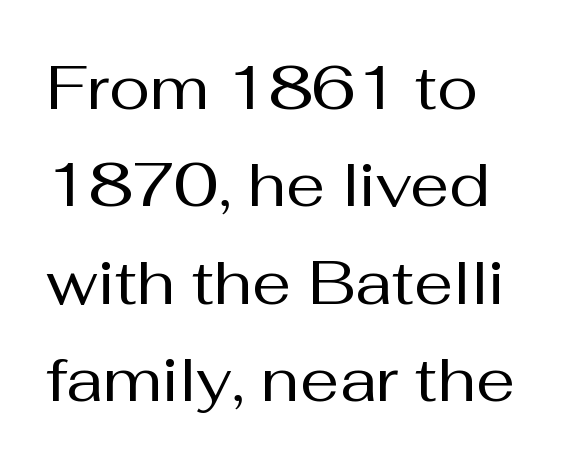
{"serif": "no", "italic": "no", "bold": "no", "weight": "regular", "width": "normal", "stroke_contrast": "medium", "x_height": "medium", "monospaced": "no", "underline": "no", "line_spacing": "normal", "line_spacing_ratio": 1.57, "letter_spacing": "normal", "letter_spacing_em": 0.0, "glyph_px": 62}
